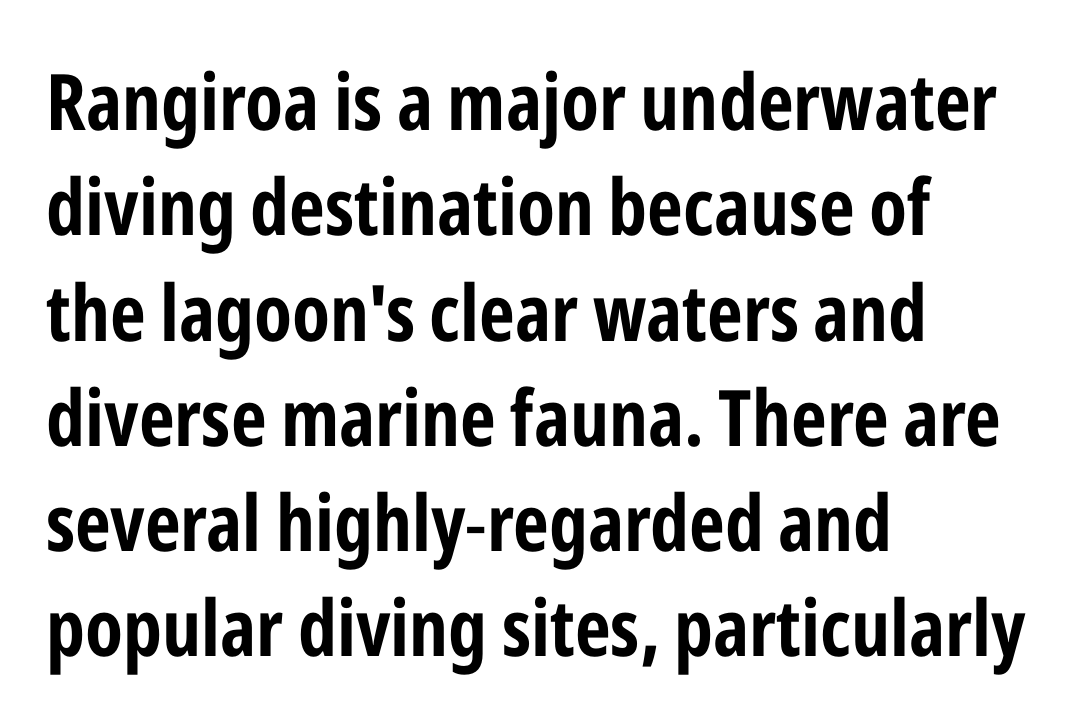
These lines stack with their left ends in a neat column. Does the leading feel generous? No, just average. These lines are composed in type without serifs. Is this a fixed-width face? No — the glyphs have proportional, varying widths. Descender tails drop into unmarked territory.
